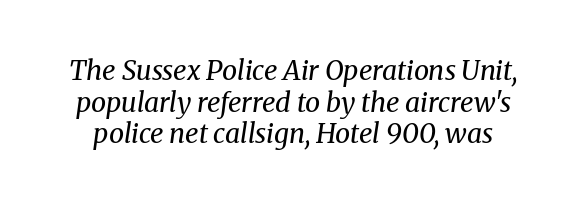
These lines were composed using italics. The font sits on the lighter half of the weight spectrum, regular included. There is no visible air inserted between adjacent glyphs. The space directly below the letters is spotless.
